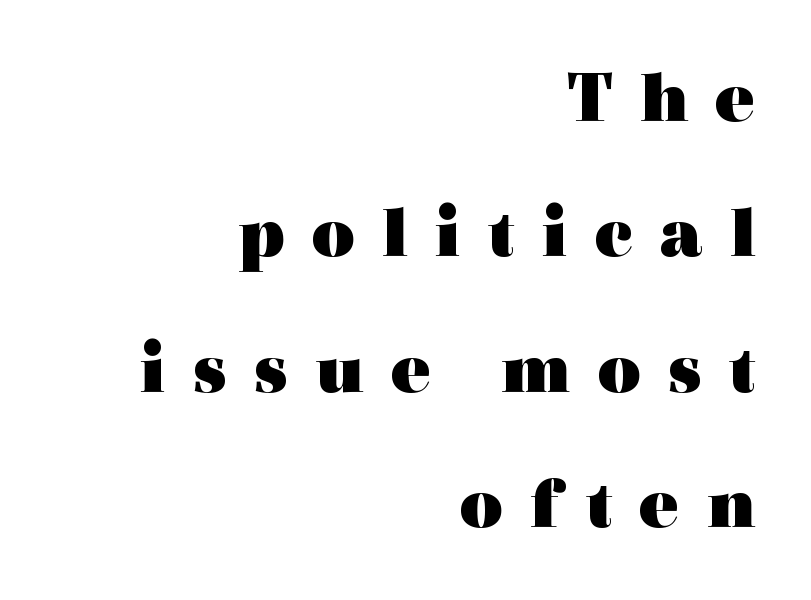
The image shows 76 px heavy, wide serif type, upright; set right-aligned, line spacing 1.78x, unusually wide letter spacing (+0.34 em), not underlined; a medium x-height.
